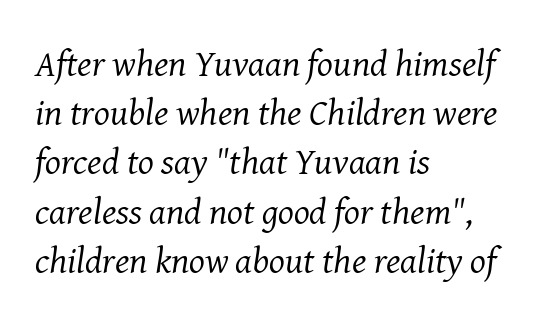
The image shows 37 px regular-weight serif type, italic (leaning right); set left-aligned, normal line spacing (1.33x), normal letter spacing, not underlined; medium stroke contrast and a medium x-height.
